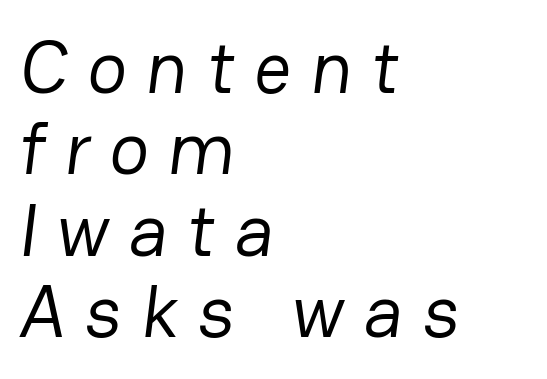
Glyph-to-glyph distance is far greater than everyday printed text. Compared with a typical body face, this is equally light or lighter still. In CSS terms this would be text-align: left. The letters carry no serifs — their stems end cleanly without finishing strokes.
